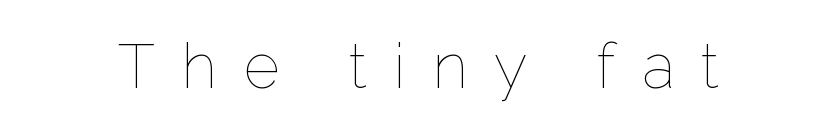
The image shows 62 px thin type, upright; set unusually wide letter spacing (+0.43 em), not underlined; low stroke contrast and a medium x-height.
